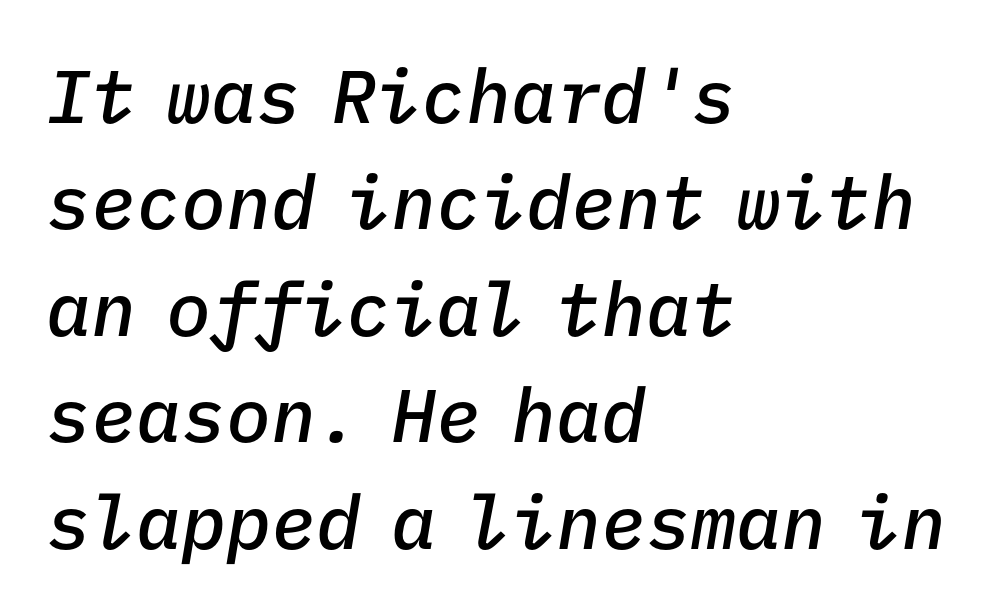
The image shows 75 px semibold type, italic (leaning right), monospaced; set left-aligned, normal line spacing (1.42x), normal letter spacing, not underlined; low stroke contrast and a medium x-height.
